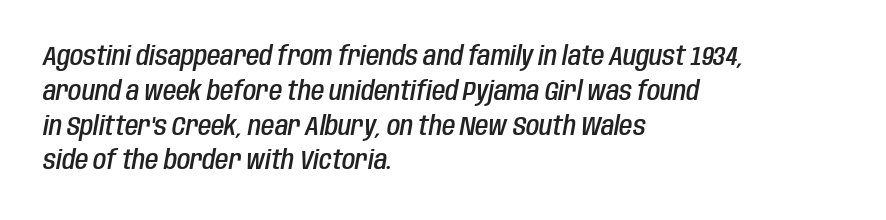
The image shows 27 px text type, italic (leaning right); set left-aligned, normal line spacing (1.29x), normal letter spacing, not underlined.
